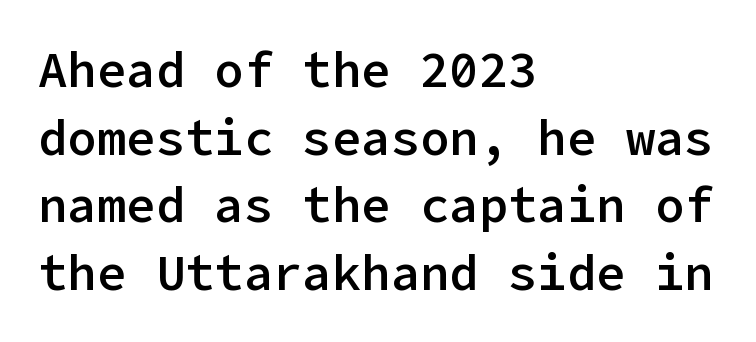
Q: Is the text bold? A: Semi-bold.
Q: Is the text italic (slanted)? A: No, it is upright.
Q: Is the typeface a serif or a sans-serif typeface? A: Sans-serif.
Q: Is the text underlined? A: No.
Q: How is the paragraph aligned? A: Left-aligned.
Q: Is the spacing between letters normal or unusually wide? A: Normal.
Q: Is the spacing between lines tight, normal or loose? A: Normal.
Q: Width (condensed, normal, or wide)? A: Normal.
Q: Stroke contrast? A: Low.
Q: x-height? A: Medium.
